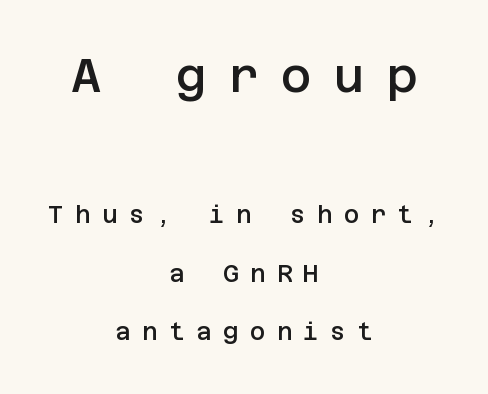
{"serif": "no", "italic": "no", "bold": "semi", "weight": "semibold", "width": "normal", "stroke_contrast": "low", "x_height": "large", "underline": "no", "align": "center", "line_spacing": "loose", "line_spacing_ratio": 2.45, "letter_spacing": "wide", "letter_spacing_em": 0.47, "larger_block": "first", "size_ratio": 1.96, "glyph_px": 47}
